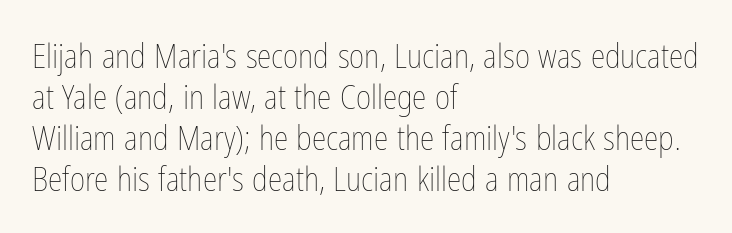
{"italic": "no", "bold": "no", "weight": "thin", "width": "condensed", "stroke_contrast": "low", "x_height": "medium", "monospaced": "no", "underline": "no", "align": "left", "line_spacing_ratio": 1.24, "letter_spacing": "normal", "letter_spacing_em": 0.0, "glyph_px": 33}
